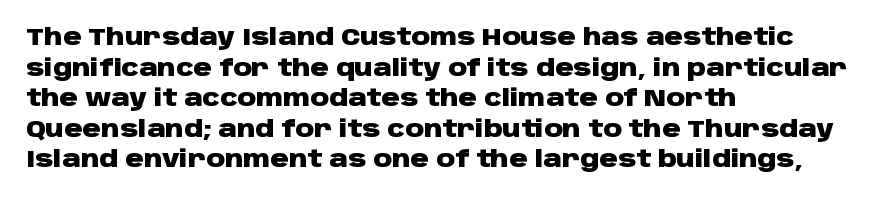
Nobody touched the tracking dial on this one. Heft: maximum for text — a bold. The rendering anchors every line to the left-hand side. The line-height multiplier appears to be the usual default.
